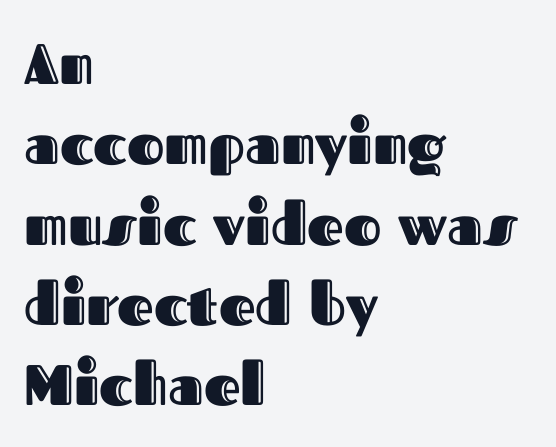
{"italic": "no", "width": "normal", "x_height": "medium", "monospaced": "no", "underline": "no", "align": "left", "line_spacing": "normal", "line_spacing_ratio": 1.41, "letter_spacing": "normal", "letter_spacing_em": 0.0, "glyph_px": 57}
